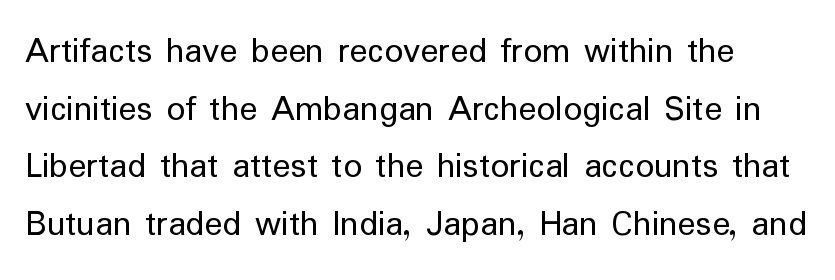
Q: Is the text bold? A: No.
Q: Is the text italic (slanted)? A: No, it is upright.
Q: Is the typeface a serif or a sans-serif typeface? A: Sans-serif.
Q: Is the text underlined? A: No.
Q: Is the spacing between letters normal or unusually wide? A: Normal.
Q: Is the spacing between lines tight, normal or loose? A: Normal.
Q: Width (condensed, normal, or wide)? A: Normal.
Q: Stroke contrast? A: Low.
Q: x-height? A: Medium.
Q: Monospaced? A: No.
